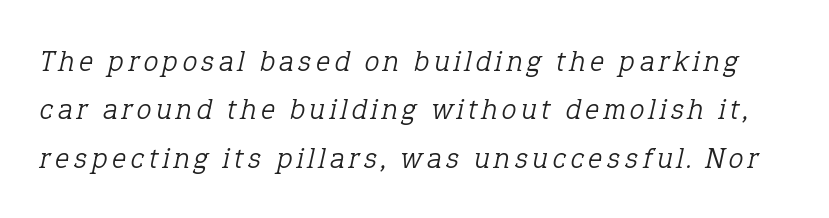
{"serif": "yes", "italic": "yes", "lean": "right", "slant_degrees": 12, "bold": "no", "weight": "light", "width": "normal", "stroke_contrast": "low", "x_height": "medium", "monospaced": "no", "underline": "no", "line_spacing": "normal", "line_spacing_ratio": 1.61, "glyph_px": 30}
